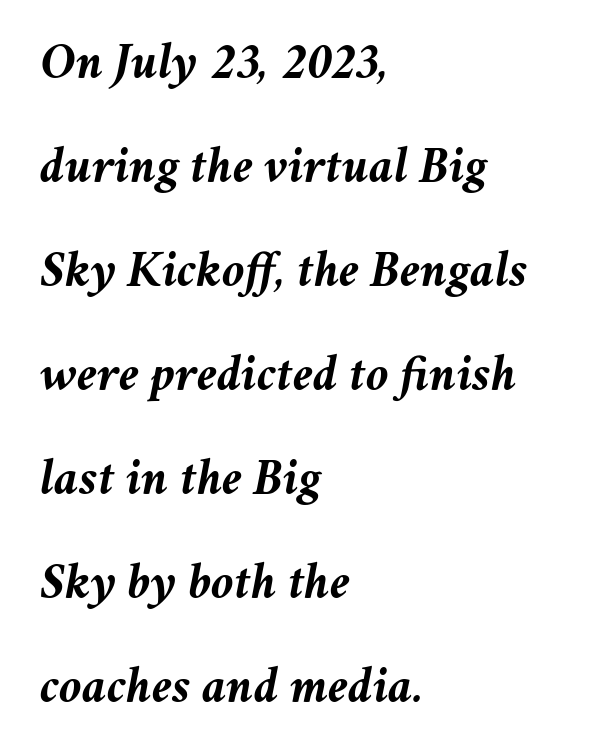
Does the leading feel generous? Absolutely, it's lavish. Designer's note — italics engaged. Students, note that the glyphs here touch the page at normal intervals. Here the designer chose a conventional face with non-uniform glyph widths. Layout note: lines flush left.
